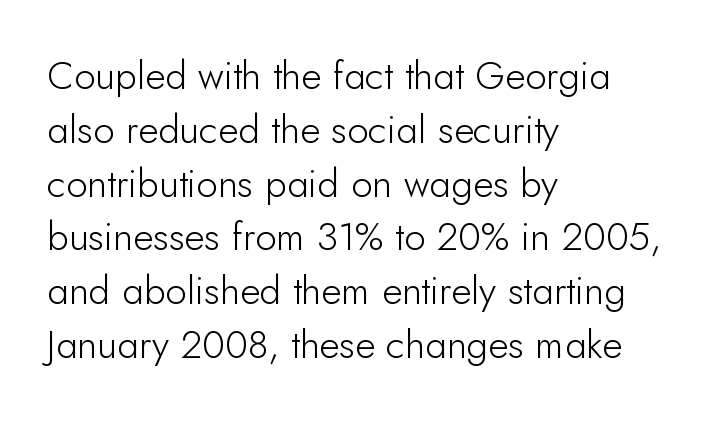
The image shows 39 px light sans-serif type, upright; set left-aligned, normal line spacing (1.38x), normal letter spacing, not underlined; low stroke contrast and a small x-height.
